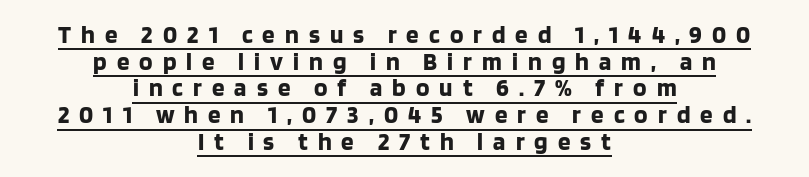
The image shows 25 px bold type, upright; set centered, tight line spacing (1.07x), unusually wide letter spacing (+0.4 em), underlined.
